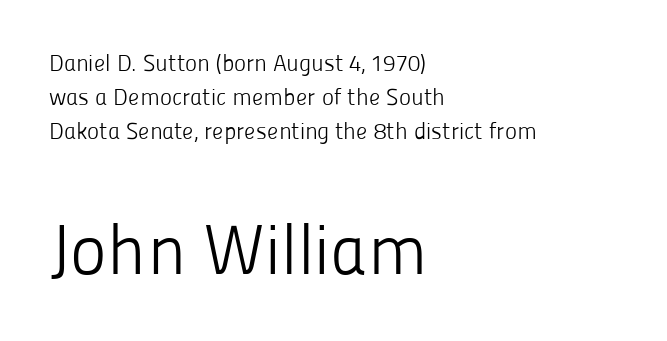
The image shows 70 px light sans-serif type, upright; set left-aligned, normal line spacing (1.48x), normal letter spacing, not underlined; the second (bottom) block is 3.04x larger; low stroke contrast and a medium x-height.
